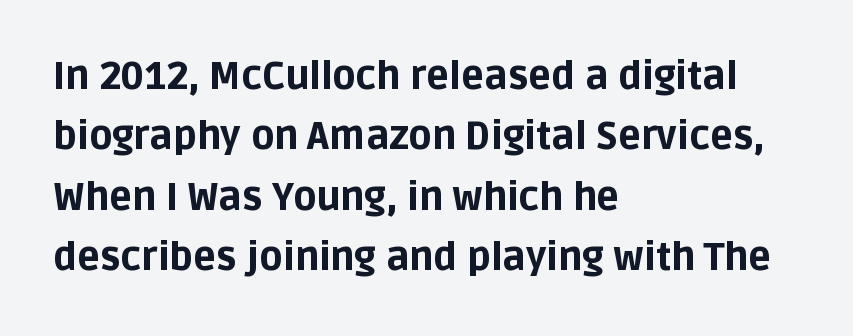
Q: Is the text bold? A: Yes.
Q: Is the text italic (slanted)? A: No, it is upright.
Q: Is the typeface a serif or a sans-serif typeface? A: Sans-serif.
Q: Is the text underlined? A: No.
Q: How is the paragraph aligned? A: Left-aligned.
Q: Is the spacing between letters normal or unusually wide? A: Normal.
Q: Is the spacing between lines tight, normal or loose? A: Normal.
Q: Width (condensed, normal, or wide)? A: Normal.
Q: Stroke contrast? A: Low.
Q: x-height? A: Large.
Q: Monospaced? A: No.
